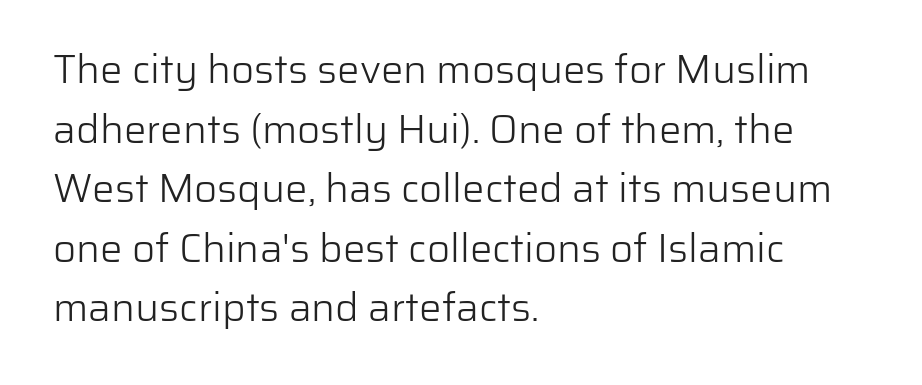
The image shows 40 px light sans-serif type, upright; set left-aligned, normal line spacing (1.49x), normal letter spacing, not underlined; low stroke contrast and a medium x-height.
